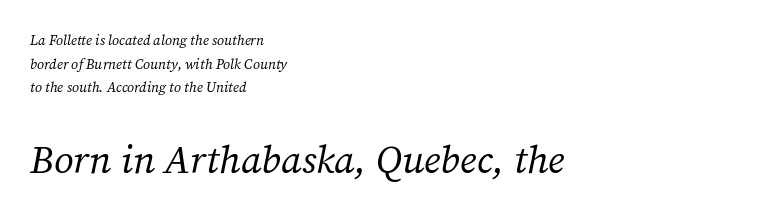
{"serif": "yes", "italic": "yes", "lean": "right", "slant_degrees": 12, "bold": "no", "weight": "regular", "width": "normal", "stroke_contrast": "medium", "x_height": "medium", "monospaced": "no", "underline": "no", "align": "left", "line_spacing": "normal", "line_spacing_ratio": 1.68, "letter_spacing": "normal", "letter_spacing_em": 0.0, "larger_block": "second", "size_ratio": 2.79, "glyph_px": 39}
